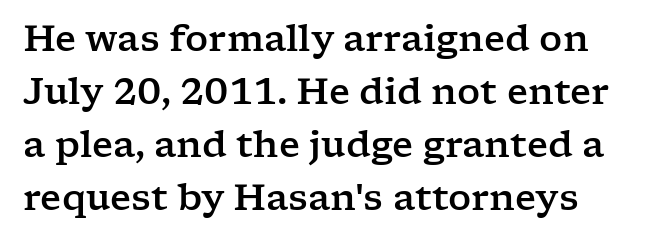
{"serif": "yes", "italic": "no", "width": "wide", "stroke_contrast": "low", "x_height": "medium", "monospaced": "no", "underline": "no", "line_spacing": "normal", "line_spacing_ratio": 1.47, "letter_spacing": "normal", "letter_spacing_em": 0.0, "glyph_px": 36}
